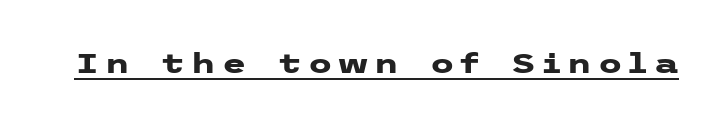
Q: Is the text bold? A: Yes.
Q: Is the text italic (slanted)? A: No, it is upright.
Q: Is the typeface a serif or a sans-serif typeface? A: Sans-serif.
Q: Is the text underlined? A: Yes.
Q: Is the spacing between letters normal or unusually wide? A: Unusually wide.
Q: Width (condensed, normal, or wide)? A: Wide.
Q: Stroke contrast? A: Low.
Q: x-height? A: Medium.
